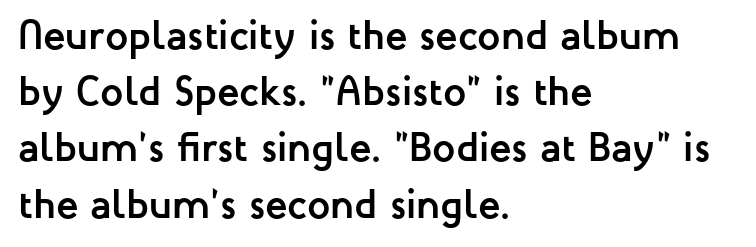
Posture: upright roman. Here the designer chose a conventional face with non-uniform glyph widths. The face used here has the dense, thick strokes of a bold. Rows of type keep a routine distance in the vertical direction. The lines in this sample share a left origin and differ only in where they stop. Any mark beneath the type? The region is blank.
